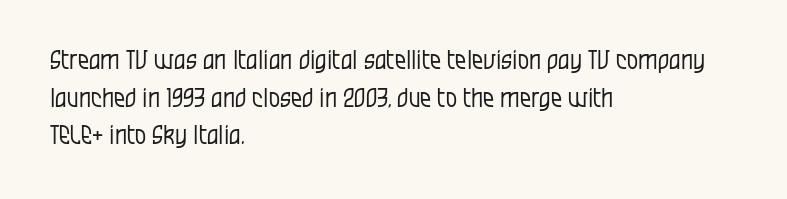
{"italic": "no", "bold": "no", "underline": "no", "align": "left", "line_spacing": "normal", "line_spacing_ratio": 1.51, "letter_spacing": "normal", "letter_spacing_em": 0.0, "glyph_px": 25}
